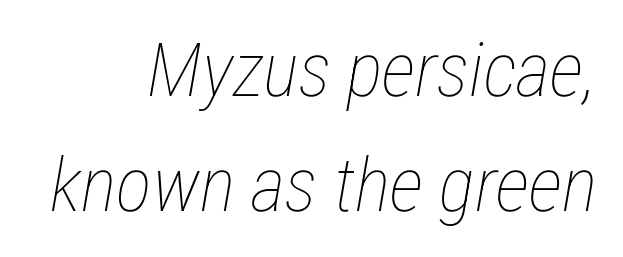
Q: Is the text bold? A: No.
Q: Is the text italic (slanted)? A: Yes, it leans right by about 12 degrees.
Q: Is the text underlined? A: No.
Q: How is the paragraph aligned? A: Right-aligned.
Q: Is the spacing between letters normal or unusually wide? A: Normal.
Q: Is the spacing between lines tight, normal or loose? A: Normal.
Q: Width (condensed, normal, or wide)? A: Condensed.
Q: Stroke contrast? A: Low.
Q: x-height? A: Medium.
Q: Monospaced? A: No.
